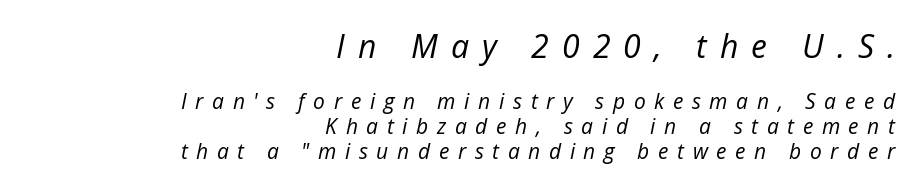
The image shows 32 px regular-weight type, italic (leaning right); set right-aligned, line spacing 1.18x, unusually wide letter spacing (+0.41 em), not underlined; the first (top) block is 1.52x larger; low stroke contrast and a medium x-height.
